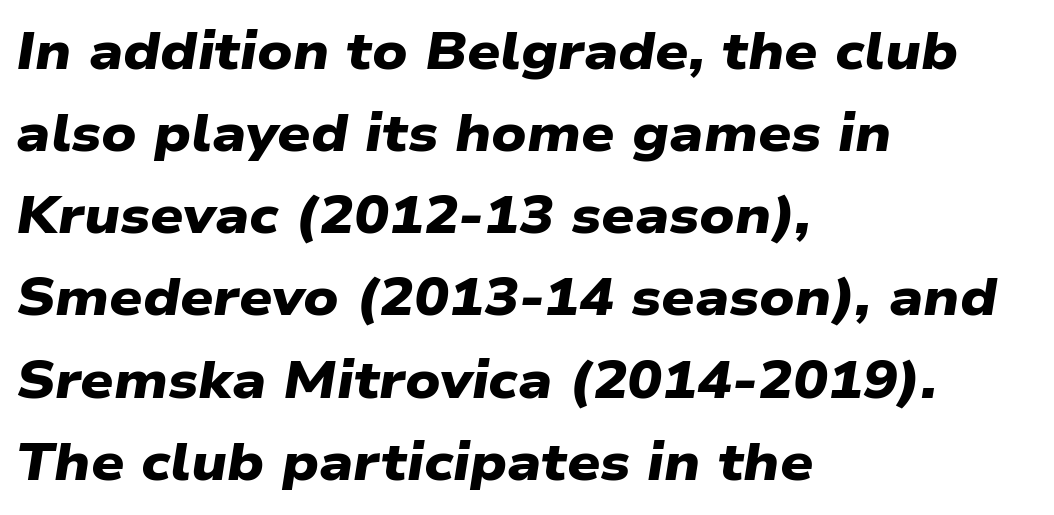
Q: Is the text bold? A: Yes.
Q: Is the typeface a serif or a sans-serif typeface? A: Sans-serif.
Q: Is the text underlined? A: No.
Q: How is the paragraph aligned? A: Left-aligned.
Q: Is the spacing between letters normal or unusually wide? A: Normal.
Q: Is the spacing between lines tight, normal or loose? A: Normal.
Q: Width (condensed, normal, or wide)? A: Wide.
Q: Stroke contrast? A: Low.
Q: x-height? A: Medium.
Q: Monospaced? A: No.
